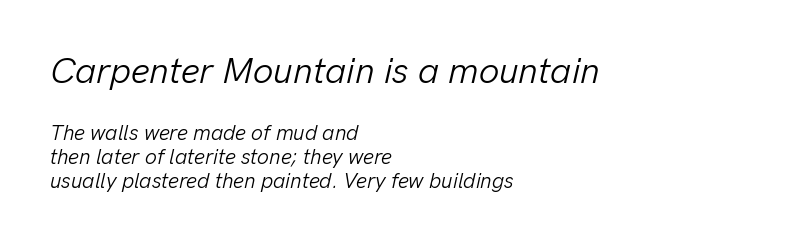
{"italic": "yes", "lean": "right", "slant_degrees": 13, "bold": "no", "weight": "light", "width": "normal", "stroke_contrast": "low", "x_height": "medium", "monospaced": "no", "underline": "no", "align": "left", "line_spacing_ratio": 1.16, "letter_spacing": "normal", "letter_spacing_em": 0.0, "larger_block": "first", "size_ratio": 1.71, "glyph_px": 36}
